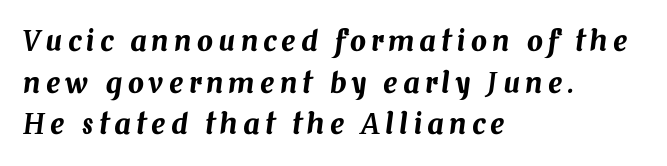
Q: Is the text italic (slanted)? A: Yes, it leans right by about 7 degrees.
Q: Is the text underlined? A: No.
Q: How is the paragraph aligned? A: Left-aligned.
Q: Is the spacing between lines tight, normal or loose? A: Normal.
Q: Width (condensed, normal, or wide)? A: Normal.
Q: Stroke contrast? A: Medium.
Q: x-height? A: Medium.
Q: Monospaced? A: No.
